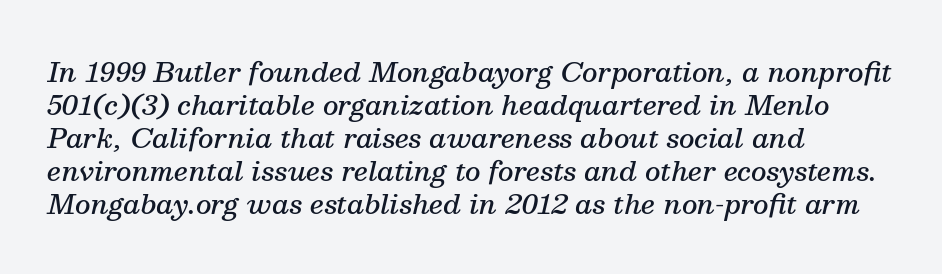
The image shows 27 px text type, italic (leaning right); set left-aligned, line spacing 1.22x, normal letter spacing, not underlined.
